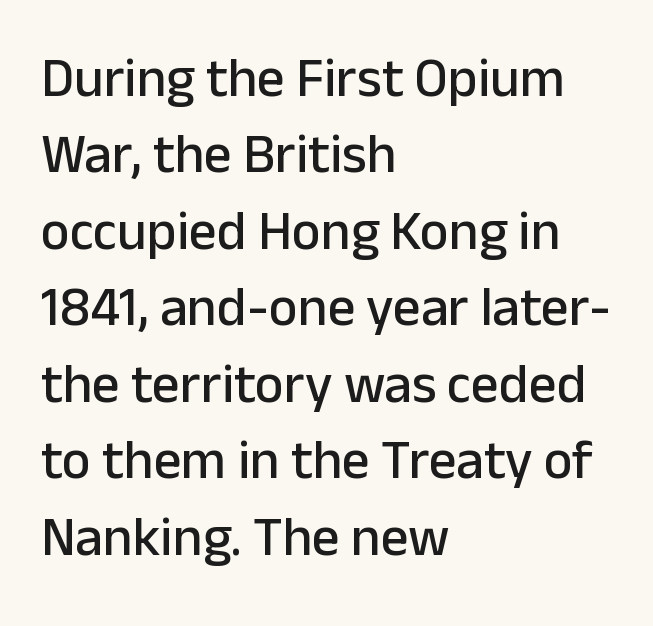
{"serif": "no", "italic": "no", "width": "normal", "stroke_contrast": "low", "x_height": "medium", "monospaced": "no", "underline": "no", "align": "left", "line_spacing": "normal", "line_spacing_ratio": 1.39, "letter_spacing": "normal", "letter_spacing_em": 0.0, "glyph_px": 55}
